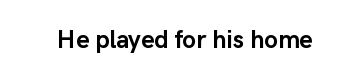
Q: Is the text bold? A: Yes.
Q: Is the text italic (slanted)? A: No, it is upright.
Q: Is the text underlined? A: No.
Q: Is the spacing between letters normal or unusually wide? A: Normal.
